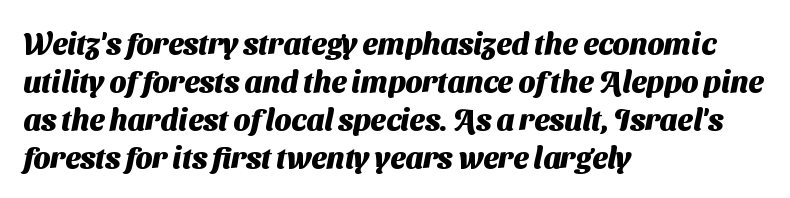
Q: Is the text bold? A: Yes.
Q: Is the typeface a serif or a sans-serif typeface? A: Sans-serif.
Q: Is the text underlined? A: No.
Q: How is the paragraph aligned? A: Left-aligned.
Q: Is the spacing between letters normal or unusually wide? A: Normal.
Q: Is the spacing between lines tight, normal or loose? A: Normal.
Q: Width (condensed, normal, or wide)? A: Normal.
Q: Stroke contrast? A: Medium.
Q: x-height? A: Medium.
Q: Monospaced? A: No.
